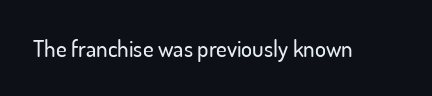
The image shows 23 px text type, upright; set normal letter spacing, not underlined.
